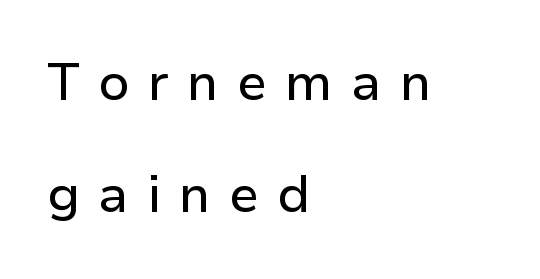
How would I describe the line gaps? Wide and relaxed. These lines have a slow, spaced-out rhythm from letter to letter. Glance below the letters and you will spot only blank space. Casual observation: everything's shoved over to the left. Proportional: the letters do not fall into vertical columns.
